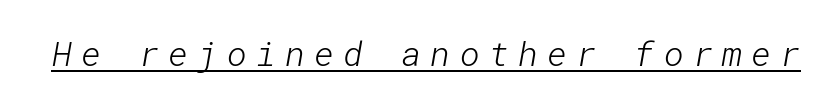
{"serif": "no", "bold": "no", "weight": "light", "width": "normal", "stroke_contrast": "low", "x_height": "medium", "underline": "yes", "letter_spacing": "wide", "letter_spacing_em": 0.27, "glyph_px": 34}
